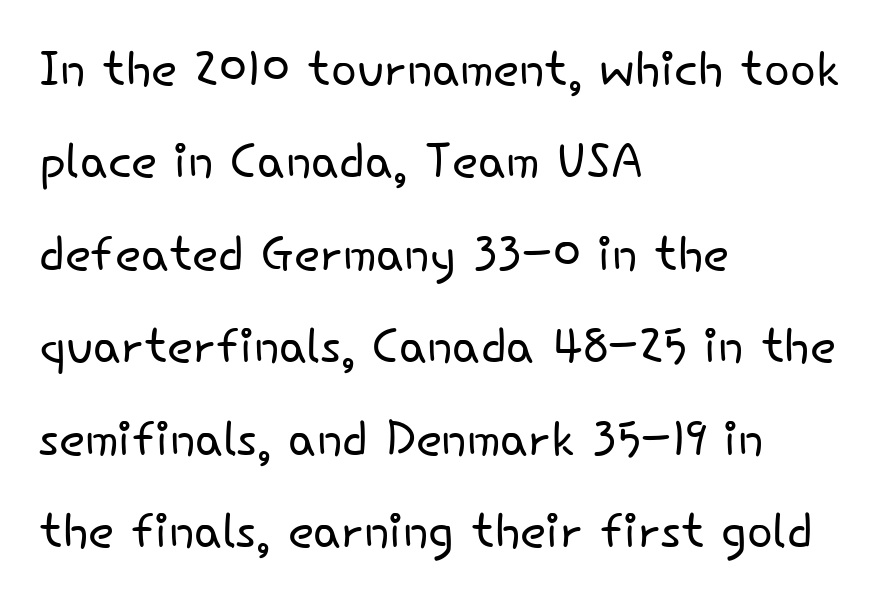
This is sans-serif lettering, the kind often seen on screens and signage. Characters follow at the spacing the type designer built in. The line-height multiplier appears to be the usual default. Varying glyph widths throughout — classic text-font behaviour. Vertical stems look standard width or narrower in stroke. The space directly below the letters is spotless.
